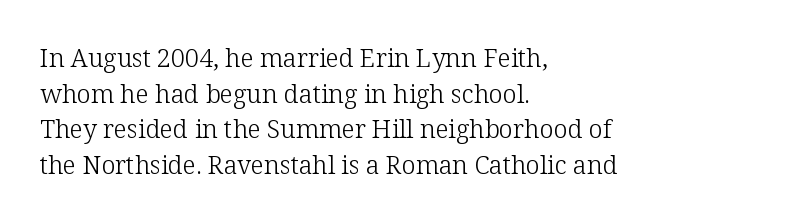
The image shows 25 px text type, upright; set left-aligned, normal line spacing (1.43x), normal letter spacing, not underlined.
